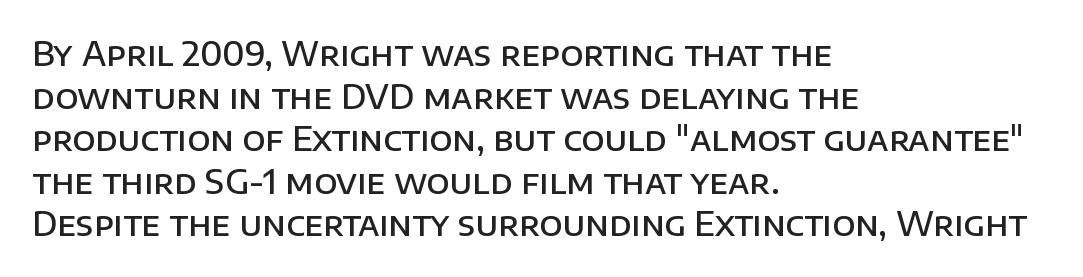
Each letter keeps its own natural width here, so spacing adapts to shape. Examine the stroke ends and you'll find no serifs. Normally led — the rows are evenly, conventionally spaced. The horizontal fit of the characters is conventional and even.
